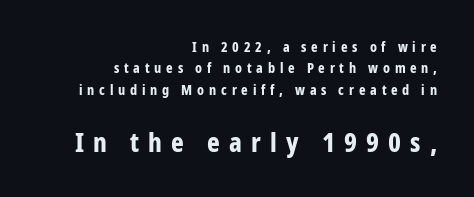
Q: Is the text bold? A: Yes.
Q: Is the text italic (slanted)? A: No, it is upright.
Q: Is the text underlined? A: No.
Q: How is the paragraph aligned? A: Right-aligned.
Q: Is the spacing between letters normal or unusually wide? A: Unusually wide.
Q: Is the spacing between lines tight, normal or loose? A: Normal.
Q: Which block of text is set in a larger size, the first (top) or the second (bottom)? A: The second (bottom) one.
